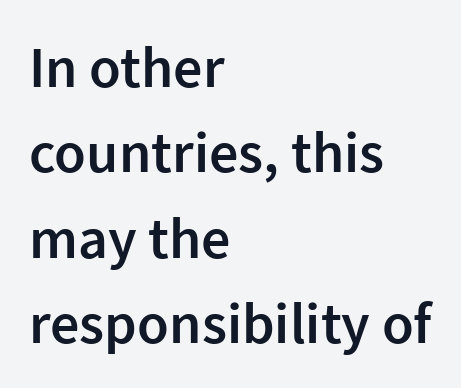
{"serif": "no", "italic": "no", "bold": "semi", "weight": "semibold", "width": "normal", "stroke_contrast": "low", "x_height": "medium", "monospaced": "no", "underline": "no", "align": "left", "line_spacing": "normal", "line_spacing_ratio": 1.47, "letter_spacing": "normal", "letter_spacing_em": 0.0, "glyph_px": 58}
